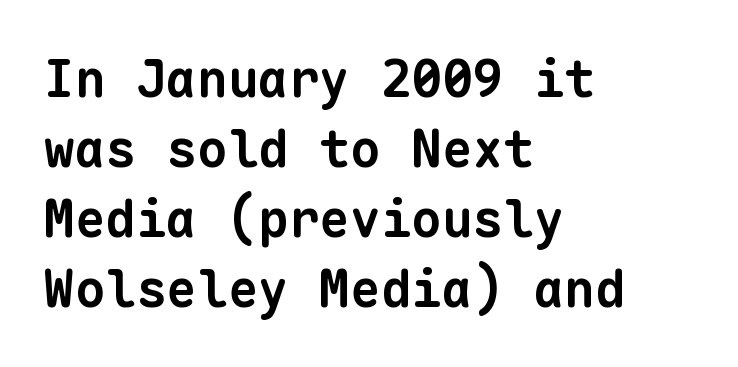
The image shows 51 px bold sans-serif type, monospaced; set left-aligned, normal line spacing (1.37x), normal letter spacing, not underlined; low stroke contrast and a medium x-height.
